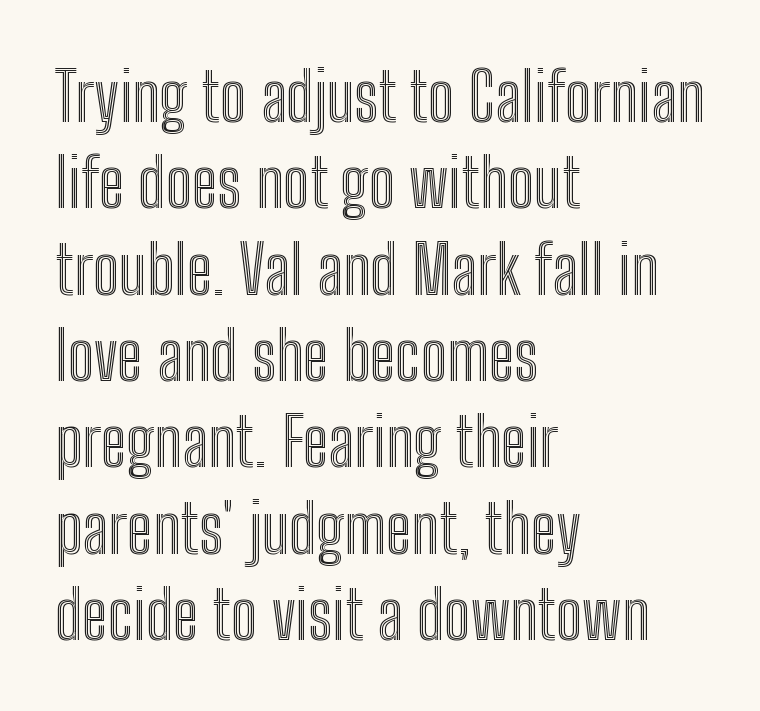
{"italic": "no", "width": "condensed", "x_height": "medium", "monospaced": "no", "underline": "no", "align": "left", "line_spacing": "normal", "line_spacing_ratio": 1.27, "letter_spacing": "normal", "letter_spacing_em": 0.0, "glyph_px": 68}
